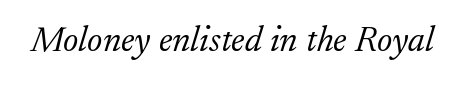
Q: Is the text bold? A: No.
Q: Is the text italic (slanted)? A: Yes, it leans right by about 17 degrees.
Q: Is the typeface a serif or a sans-serif typeface? A: Serif.
Q: Is the text underlined? A: No.
Q: Is the spacing between letters normal or unusually wide? A: Normal.
Q: Width (condensed, normal, or wide)? A: Normal.
Q: Stroke contrast? A: Low.
Q: x-height? A: Small.
Q: Monospaced? A: No.
